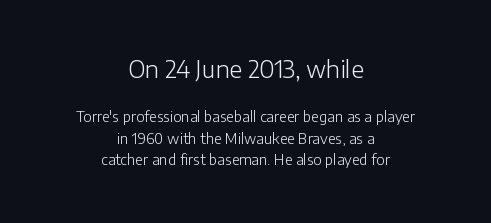
The image shows 23 px text type, upright; set centered, normal line spacing (1.52x), normal letter spacing, not underlined; the first (top) block is 1.64x larger.
